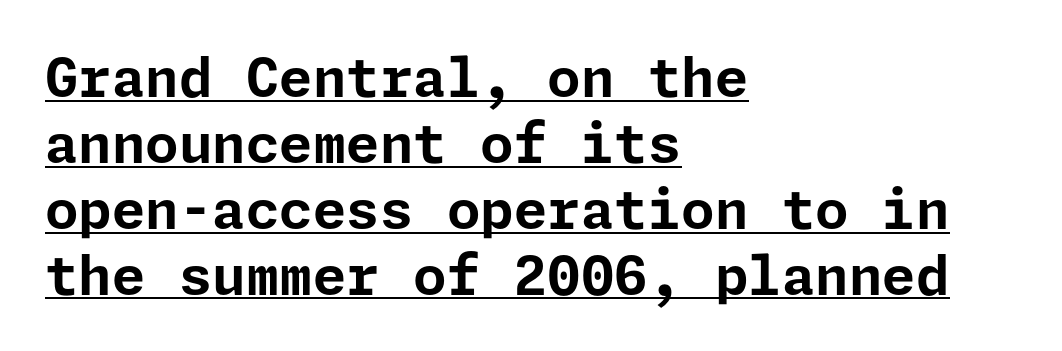
Q: Is the text bold? A: Yes.
Q: Is the text italic (slanted)? A: No, it is upright.
Q: Is the typeface a serif or a sans-serif typeface? A: Sans-serif.
Q: Is the text underlined? A: Yes.
Q: How is the paragraph aligned? A: Left-aligned.
Q: Is the spacing between letters normal or unusually wide? A: Normal.
Q: Width (condensed, normal, or wide)? A: Normal.
Q: Stroke contrast? A: Low.
Q: x-height? A: Medium.
